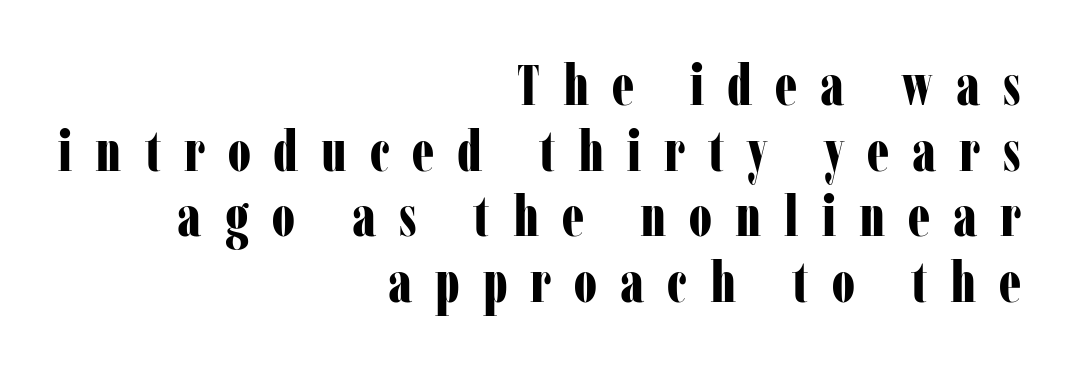
{"serif": "yes", "italic": "no", "bold": "yes", "weight": "bold", "width": "condensed", "stroke_contrast": "low", "x_height": "medium", "monospaced": "no", "underline": "no", "align": "right", "line_spacing_ratio": 1.17, "letter_spacing": "wide", "letter_spacing_em": 0.41, "glyph_px": 56}
